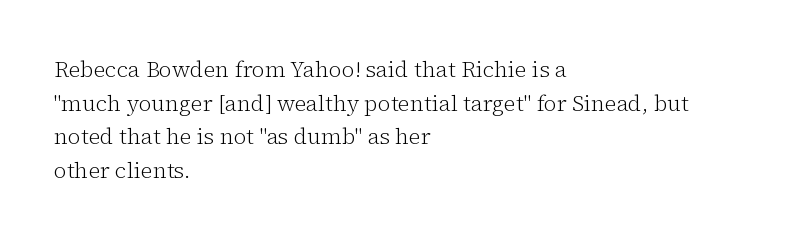
The image shows 22 px text type, upright; set left-aligned, normal line spacing (1.53x), normal letter spacing, not underlined.
